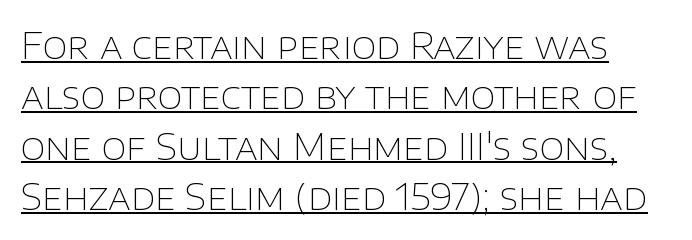
The rendering uses natural spacing where letterforms have individual widths. Caption: lettering with a line underneath. The text was rendered using a sans face with plain stroke endings. Nobody touched the tracking dial on this one. Letters have the restrained weight of plain body copy at most.
